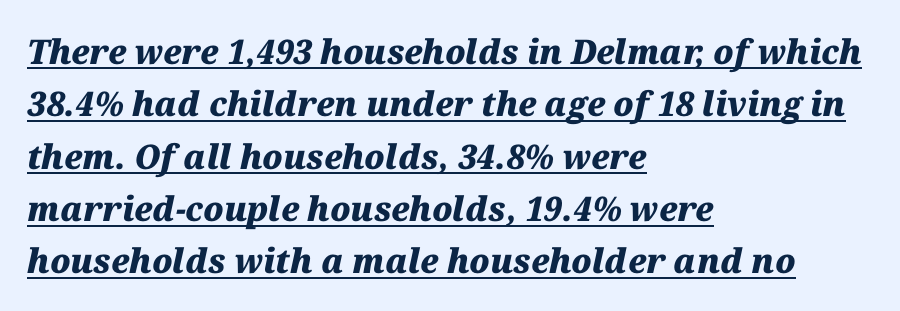
{"italic": "yes", "lean": "right", "slant_degrees": 12, "bold": "yes", "weight": "heavy", "width": "normal", "stroke_contrast": "medium", "x_height": "medium", "monospaced": "no", "underline": "yes", "align": "left", "line_spacing": "normal", "line_spacing_ratio": 1.54, "letter_spacing": "normal", "letter_spacing_em": 0.0, "glyph_px": 34}
